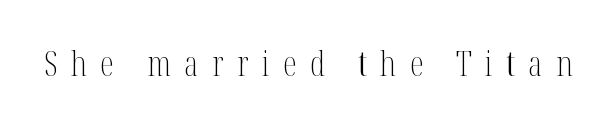
{"serif": "yes", "italic": "no", "bold": "no", "weight": "light", "width": "condensed", "stroke_contrast": "medium", "x_height": "medium", "monospaced": "no", "underline": "no", "letter_spacing": "wide", "letter_spacing_em": 0.4, "glyph_px": 34}
